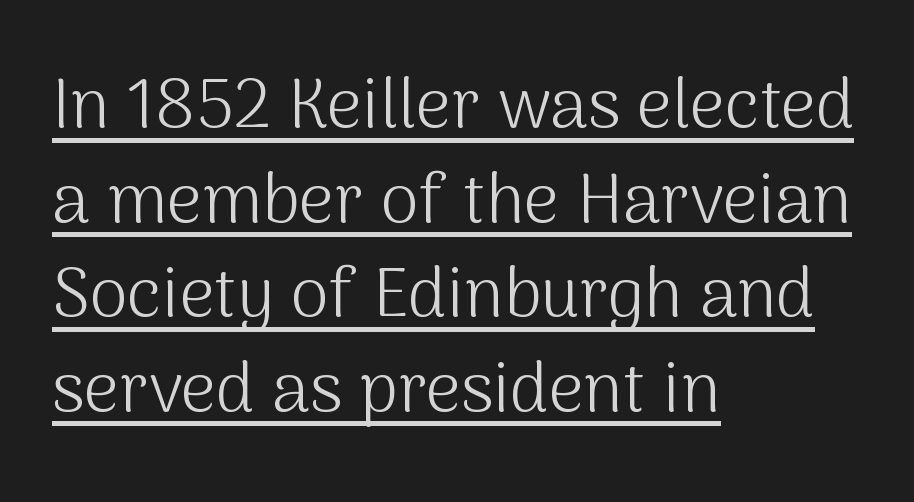
Q: Is the text bold? A: No.
Q: Is the text italic (slanted)? A: No, it is upright.
Q: Is the typeface a serif or a sans-serif typeface? A: Sans-serif.
Q: Is the text underlined? A: Yes.
Q: How is the paragraph aligned? A: Left-aligned.
Q: Is the spacing between letters normal or unusually wide? A: Normal.
Q: Is the spacing between lines tight, normal or loose? A: Normal.
Q: Width (condensed, normal, or wide)? A: Normal.
Q: Stroke contrast? A: Medium.
Q: x-height? A: Medium.
Q: Monospaced? A: No.
